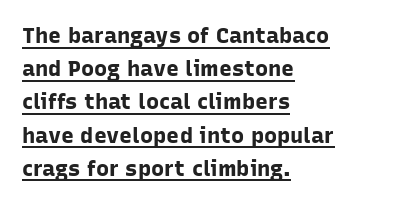
{"italic": "no", "bold": "yes", "underline": "yes", "align": "left", "line_spacing": "normal", "line_spacing_ratio": 1.51, "letter_spacing": "normal", "letter_spacing_em": 0.0, "glyph_px": 22}
